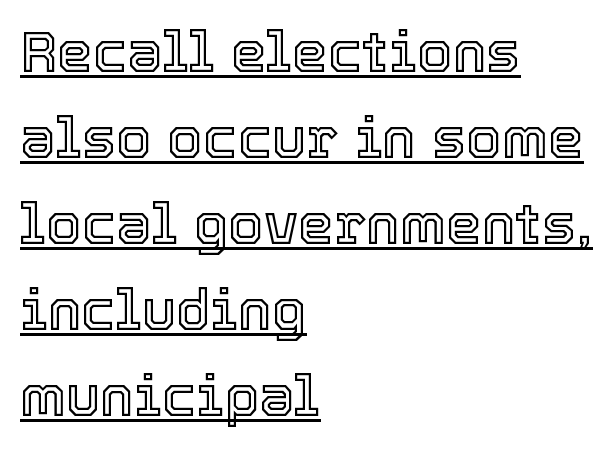
Q: Is the text italic (slanted)? A: No, it is upright.
Q: Is the text underlined? A: Yes.
Q: How is the paragraph aligned? A: Left-aligned.
Q: Is the spacing between letters normal or unusually wide? A: Normal.
Q: Is the spacing between lines tight, normal or loose? A: Normal.
Q: Width (condensed, normal, or wide)? A: Normal.
Q: x-height? A: Medium.
Q: Monospaced? A: No.
